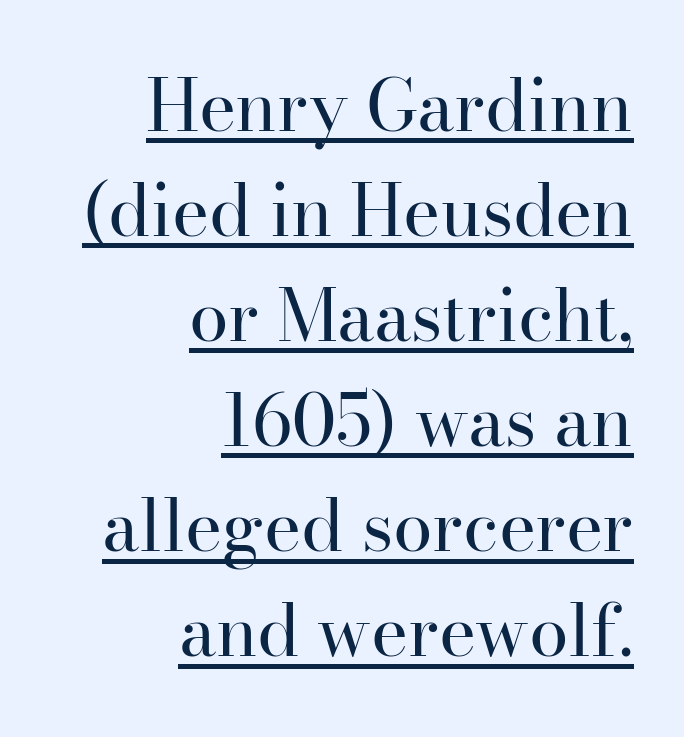
To sum up the face: it has serifs. No heavy texture on the line: the type isn't bold. The face used here is rendered with its standard letterfit. In terms of leading, this rendering sits right in the middle. Emphasis is given by a line drawn under the lettering.
